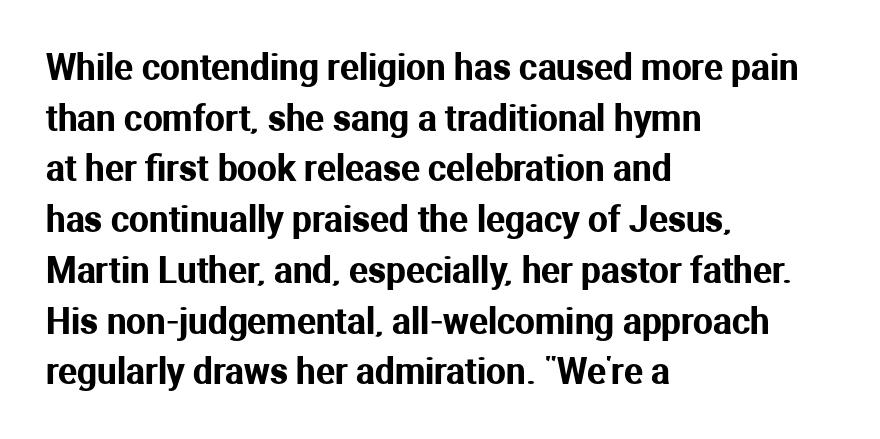
The image shows 35 px sans-serif type, upright; set left-aligned, normal line spacing (1.45x), normal letter spacing, not underlined; medium stroke contrast and a medium x-height.
